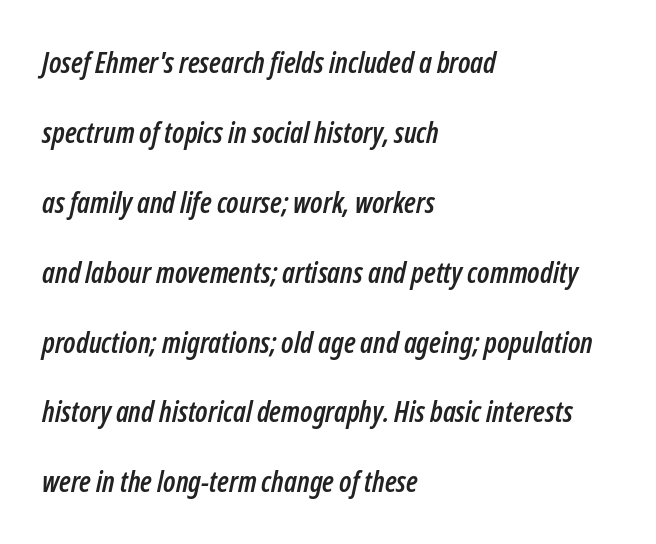
Q: Is the text italic (slanted)? A: Yes, it leans right by about 12 degrees.
Q: Is the text underlined? A: No.
Q: How is the paragraph aligned? A: Left-aligned.
Q: Is the spacing between letters normal or unusually wide? A: Normal.
Q: Is the spacing between lines tight, normal or loose? A: Loose.
Q: Width (condensed, normal, or wide)? A: Condensed.
Q: Stroke contrast? A: Low.
Q: x-height? A: Medium.
Q: Monospaced? A: No.
